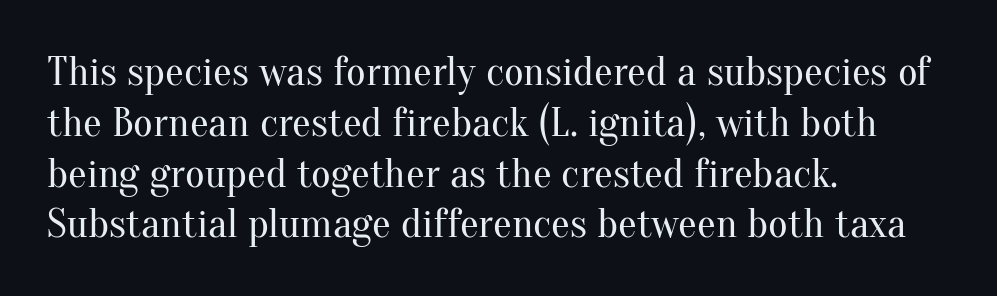
The image shows 42 px regular-weight serif type, upright; set left-aligned, line spacing 1.21x, normal letter spacing, not underlined; medium stroke contrast and a small x-height.
